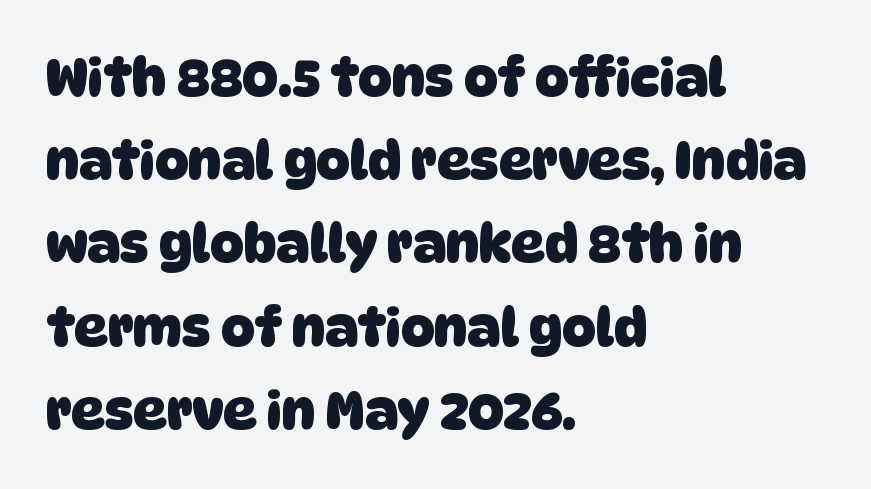
The image shows 52 px heavy sans-serif type; set left-aligned, normal line spacing (1.6x), normal letter spacing, not underlined; low stroke contrast and a large x-height.
